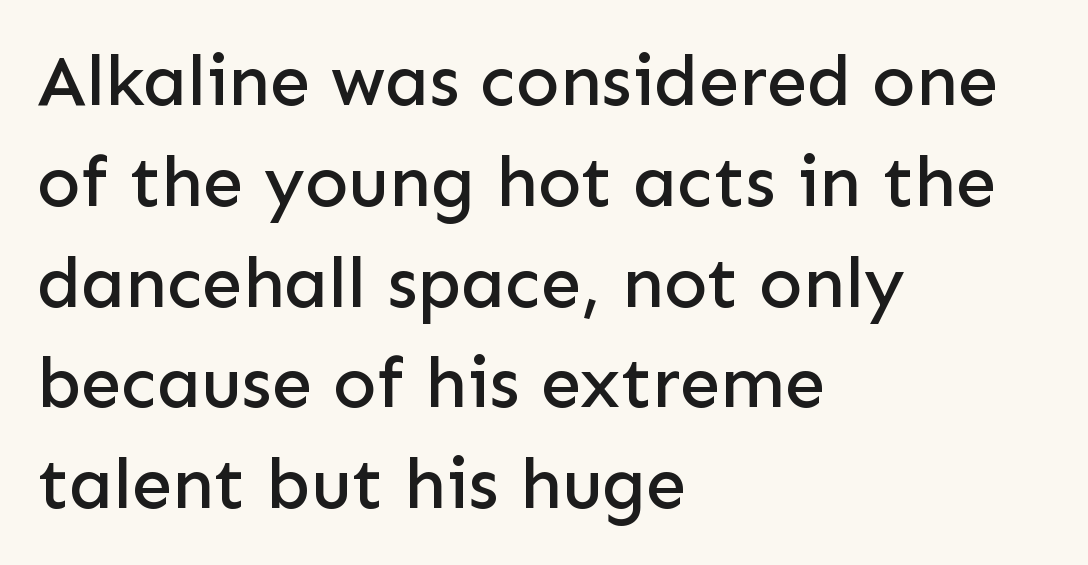
{"serif": "no", "italic": "no", "width": "normal", "stroke_contrast": "low", "x_height": "medium", "monospaced": "no", "underline": "no", "align": "left", "line_spacing": "normal", "line_spacing_ratio": 1.4, "letter_spacing": "normal", "letter_spacing_em": 0.0, "glyph_px": 72}
